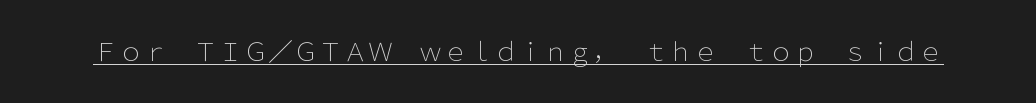
The letterforms sit at book weight or below. Posture: upright roman. Here the glyphs are tracked normally, forming tight word shapes. The words here are underlined.
